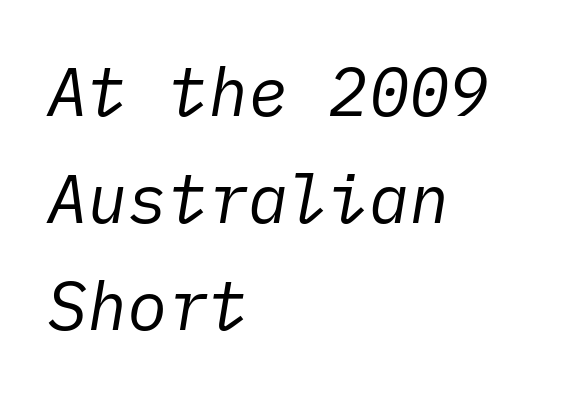
{"italic": "yes", "lean": "right", "slant_degrees": 10, "bold": "no", "weight": "regular", "width": "normal", "stroke_contrast": "low", "x_height": "medium", "underline": "no", "align": "left", "line_spacing": "normal", "line_spacing_ratio": 1.6, "letter_spacing": "normal", "letter_spacing_em": 0.0, "glyph_px": 67}
